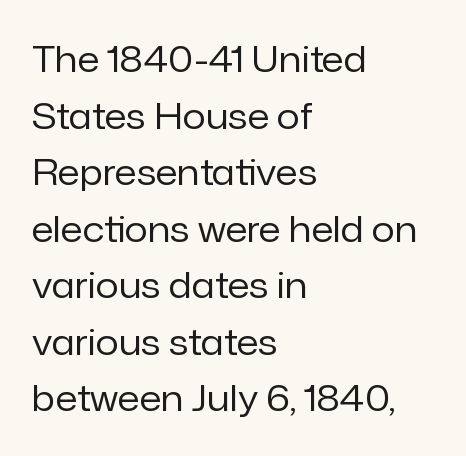
In CSS terms this would be text-align: left. Weight: in the light-to-regular range. Serifs: no, the terminals of the letterforms are clean. A typesetter would call this zero additional tracking. Descenders hang freely into open space. Normally led — the rows are evenly, conventionally spaced.
